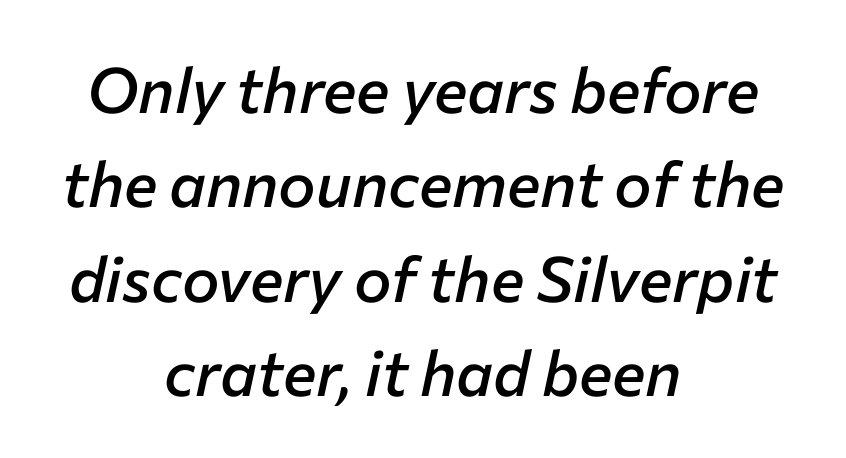
Whoever set this chose a conventional vertical rhythm. This rendering leaves character spacing at its baseline value. Horizontal alignment here is central, giving a formal, balanced look. Proportional: the letters do not fall into vertical columns. Any mark beneath the type? The region is blank. Weight: semibold (demi).
